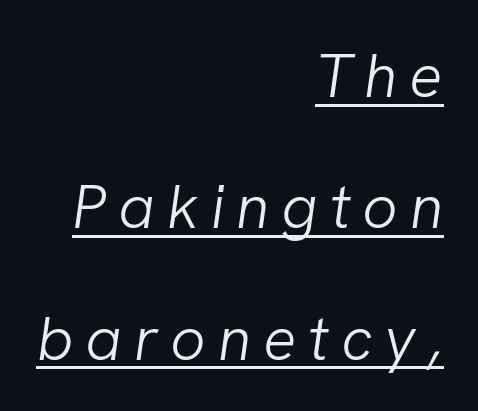
{"italic": "yes", "lean": "right", "slant_degrees": 8, "bold": "no", "weight": "light", "width": "normal", "stroke_contrast": "low", "x_height": "medium", "monospaced": "no", "underline": "yes", "align": "right", "line_spacing": "loose", "line_spacing_ratio": 2.12, "glyph_px": 62}
